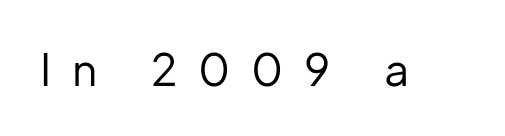
The font is comparable to plain body text, perhaps lighter. Every character sits straight up, as roman type does. Is this a fixed-width face? No — the glyphs have proportional, varying widths. How are the letters spaced? Widely, with obvious added tracking. Any mark beneath the type? The region is blank.
